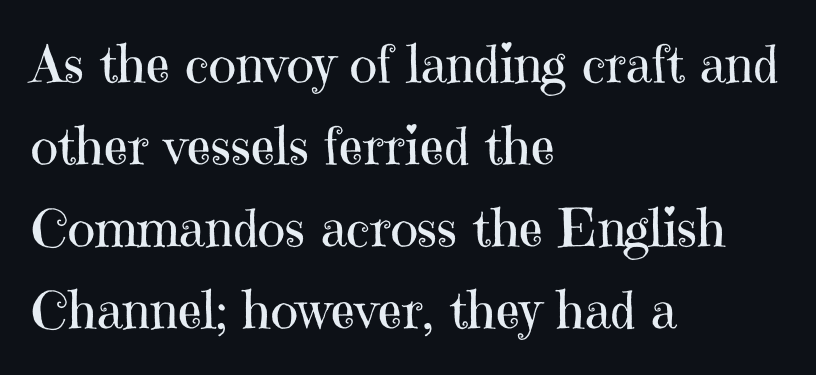
Q: Is the text bold? A: No.
Q: Is the text italic (slanted)? A: No, it is upright.
Q: Is the typeface a serif or a sans-serif typeface? A: Serif.
Q: Is the text underlined? A: No.
Q: How is the paragraph aligned? A: Left-aligned.
Q: Is the spacing between letters normal or unusually wide? A: Normal.
Q: Is the spacing between lines tight, normal or loose? A: Normal.
Q: Width (condensed, normal, or wide)? A: Normal.
Q: Stroke contrast? A: High.
Q: x-height? A: Medium.
Q: Monospaced? A: No.
